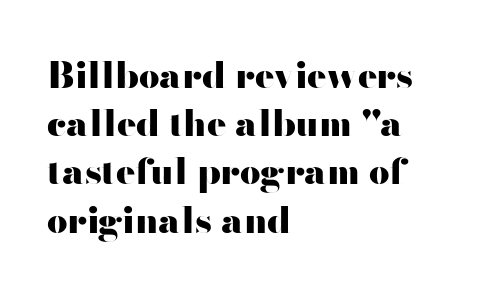
Descenders hang freely into open space. Honestly, the row spacing looks completely unremarkable. Think of a printed novel: that variable character pitch is what you see here. Compared with a centered layout, this one pins lines to the left instead. Pretty heavy lettering here — definitely bold.
